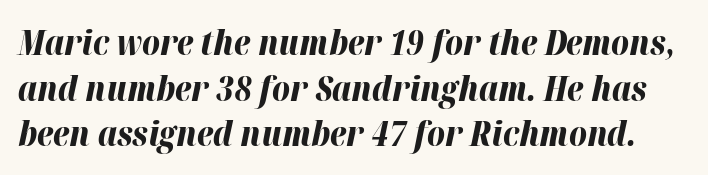
The image shows 34 px bold type, italic (leaning right); set normal line spacing (1.34x), normal letter spacing, not underlined; high stroke contrast and a medium x-height.
